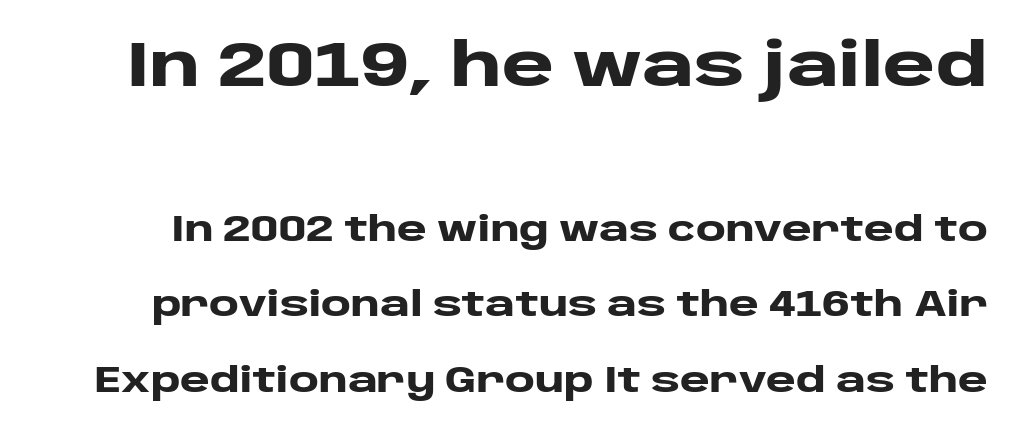
Plain, unruled lines of type. The glyphs have the mass of a bold cut. Size contrast runs from large at the top to small at the bottom. Glyph-to-glyph distance matches everyday printed text. Looks like regular typesetting: each glyph gets only the width it needs.
